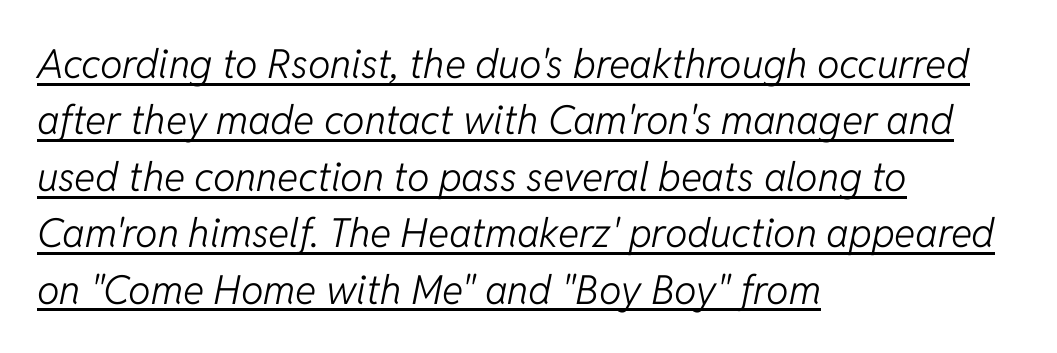
Q: Is the text bold? A: No.
Q: Is the text italic (slanted)? A: Yes, it leans right by about 11 degrees.
Q: Is the text underlined? A: Yes.
Q: How is the paragraph aligned? A: Left-aligned.
Q: Is the spacing between letters normal or unusually wide? A: Normal.
Q: Is the spacing between lines tight, normal or loose? A: Normal.
Q: Width (condensed, normal, or wide)? A: Normal.
Q: Stroke contrast? A: Low.
Q: x-height? A: Medium.
Q: Monospaced? A: No.
